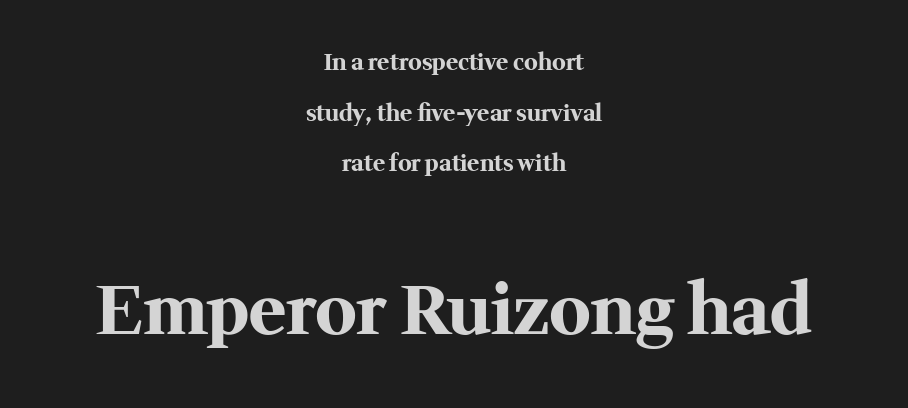
{"serif": "yes", "italic": "no", "bold": "yes", "weight": "bold", "width": "normal", "stroke_contrast": "medium", "x_height": "medium", "monospaced": "no", "underline": "no", "align": "center", "line_spacing": "loose", "line_spacing_ratio": 2.2, "letter_spacing": "normal", "letter_spacing_em": 0.0, "larger_block": "second", "size_ratio": 3.04, "glyph_px": 70}
